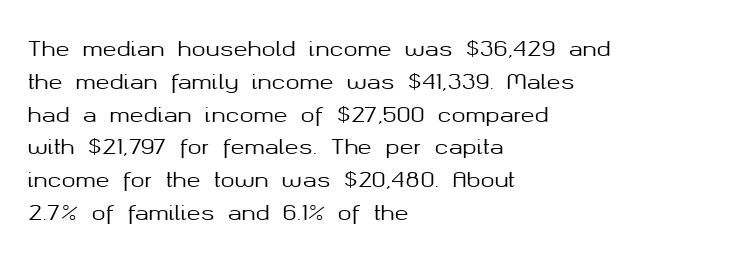
Q: Is the text italic (slanted)? A: No, it is upright.
Q: Is the text underlined? A: No.
Q: How is the paragraph aligned? A: Left-aligned.
Q: Is the spacing between letters normal or unusually wide? A: Normal.
Q: Is the spacing between lines tight, normal or loose? A: Normal.
